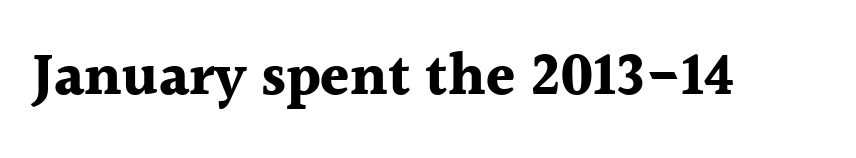
Q: Is the text bold? A: Yes.
Q: Is the text italic (slanted)? A: No, it is upright.
Q: Is the typeface a serif or a sans-serif typeface? A: Serif.
Q: Is the text underlined? A: No.
Q: Is the spacing between letters normal or unusually wide? A: Normal.
Q: Width (condensed, normal, or wide)? A: Normal.
Q: x-height? A: Medium.
Q: Monospaced? A: No.
